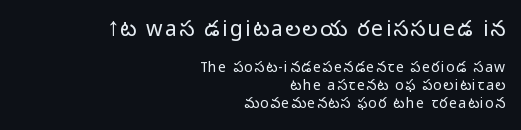
Q: Is the text bold? A: No.
Q: Is the text italic (slanted)? A: No, it is upright.
Q: Is the text underlined? A: No.
Q: How is the paragraph aligned? A: Right-aligned.
Q: Is the spacing between lines tight, normal or loose? A: Normal.
Q: Which block of text is set in a larger size, the first (top) or the second (bottom)? A: The first (top) one.
